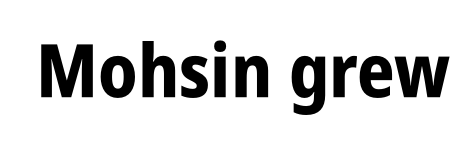
{"serif": "no", "italic": "no", "bold": "yes", "weight": "bold", "width": "condensed", "stroke_contrast": "low", "x_height": "large", "monospaced": "no", "underline": "no", "letter_spacing": "normal", "letter_spacing_em": 0.0, "glyph_px": 74}
